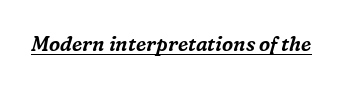
Does the lettering tilt? It does — this is italic. Glyph-to-glyph distance matches everyday printed text. The typesetter has applied underlining to the passage shown.
